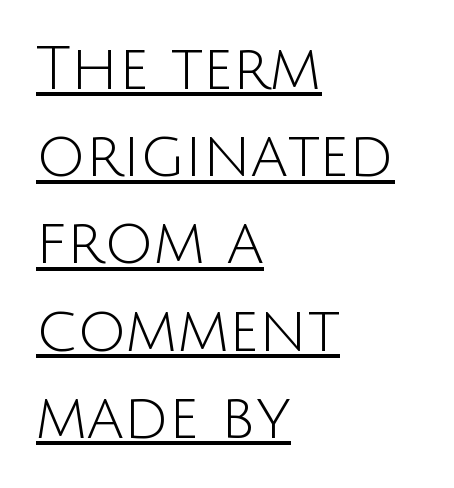
Observe the absence of serifs on each vertical stroke in this sample. One glance says typical: line gaps are just what's usual. Does extra space separate the letters? No, they use regular spacing. Characters remain perfectly vertical along every line. A typographer would call this underscored text. Stems here are at most as thick as an everyday book face.
